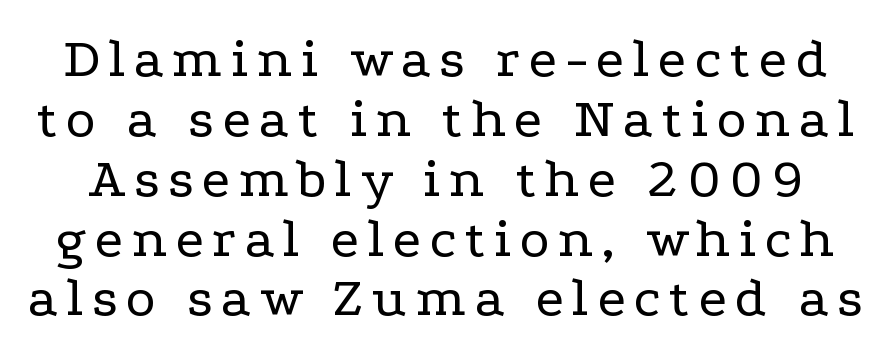
The image shows 57 px regular-weight, wide serif type, upright; set tight line spacing (1.05x), not underlined; low stroke contrast and a medium x-height.
